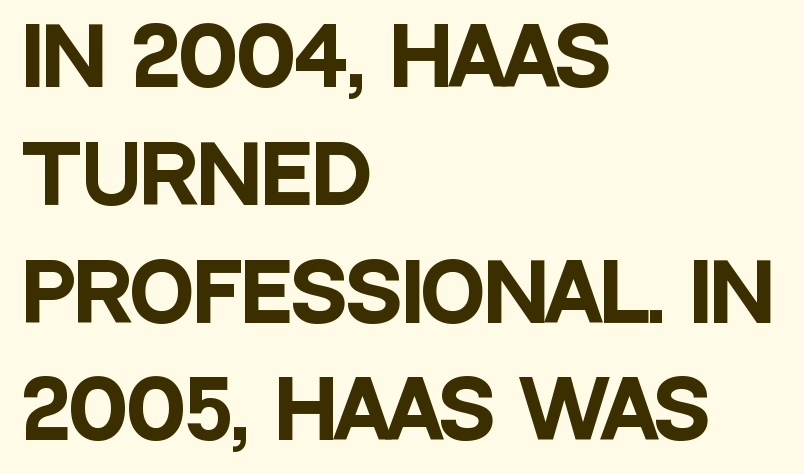
Note the varied advance widths — an 'i' is clearly narrower than an 'm'. The paragraph shown leans on its left margin. The font family rendered here belongs to the sans-serif group. Typesetter's note: full bold, strokes at maximum text heaviness. Decoration check: the copy has no underline. The letters stand upright; this is a roman face.
